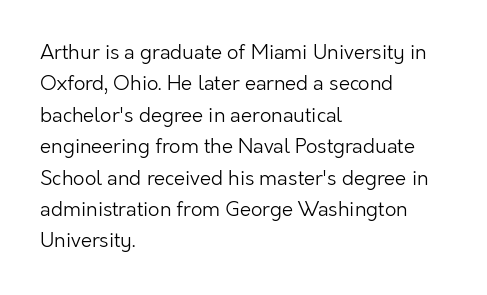
Q: Is the text bold? A: No.
Q: Is the text italic (slanted)? A: No, it is upright.
Q: Is the text underlined? A: No.
Q: How is the paragraph aligned? A: Left-aligned.
Q: Is the spacing between letters normal or unusually wide? A: Normal.
Q: Is the spacing between lines tight, normal or loose? A: Normal.
